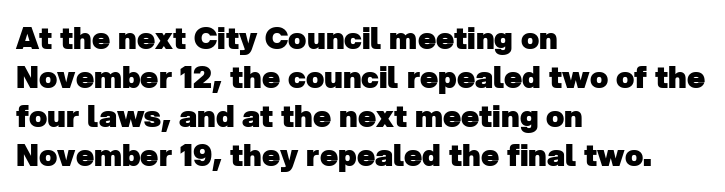
Q: Is the text bold? A: Yes.
Q: Is the typeface a serif or a sans-serif typeface? A: Sans-serif.
Q: Is the text underlined? A: No.
Q: How is the paragraph aligned? A: Left-aligned.
Q: Is the spacing between letters normal or unusually wide? A: Normal.
Q: Is the spacing between lines tight, normal or loose? A: Normal.
Q: Width (condensed, normal, or wide)? A: Normal.
Q: Stroke contrast? A: Low.
Q: x-height? A: Medium.
Q: Monospaced? A: No.
